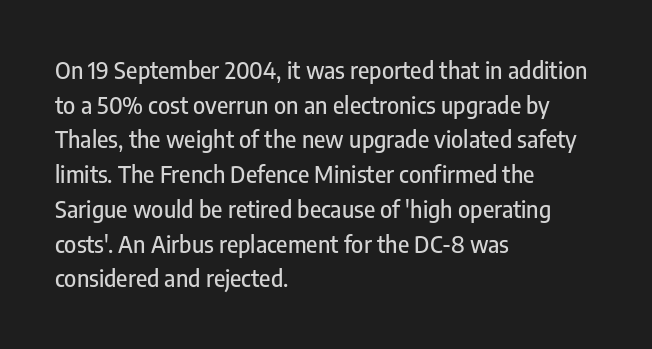
{"italic": "no", "underline": "no", "align": "left", "line_spacing": "normal", "line_spacing_ratio": 1.51, "letter_spacing": "normal", "letter_spacing_em": 0.0, "glyph_px": 23}
